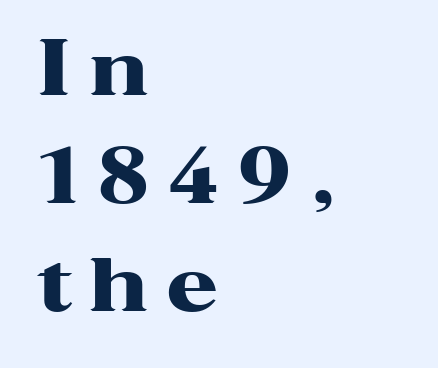
Q: Is the text bold? A: Yes.
Q: Is the text italic (slanted)? A: No, it is upright.
Q: Is the typeface a serif or a sans-serif typeface? A: Serif.
Q: Is the text underlined? A: No.
Q: How is the paragraph aligned? A: Left-aligned.
Q: Is the spacing between letters normal or unusually wide? A: Unusually wide.
Q: Is the spacing between lines tight, normal or loose? A: Normal.
Q: Width (condensed, normal, or wide)? A: Wide.
Q: Stroke contrast? A: High.
Q: x-height? A: Medium.
Q: Monospaced? A: No.
